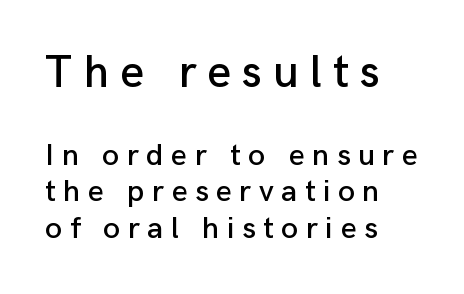
Does the type have serifs? No, each stem ends abruptly. The passage shown is not underscored anywhere. Visually the block forms a straight wall on the left and a jagged coastline on the right. Between one letter and the next there's a generous, obvious gap.
